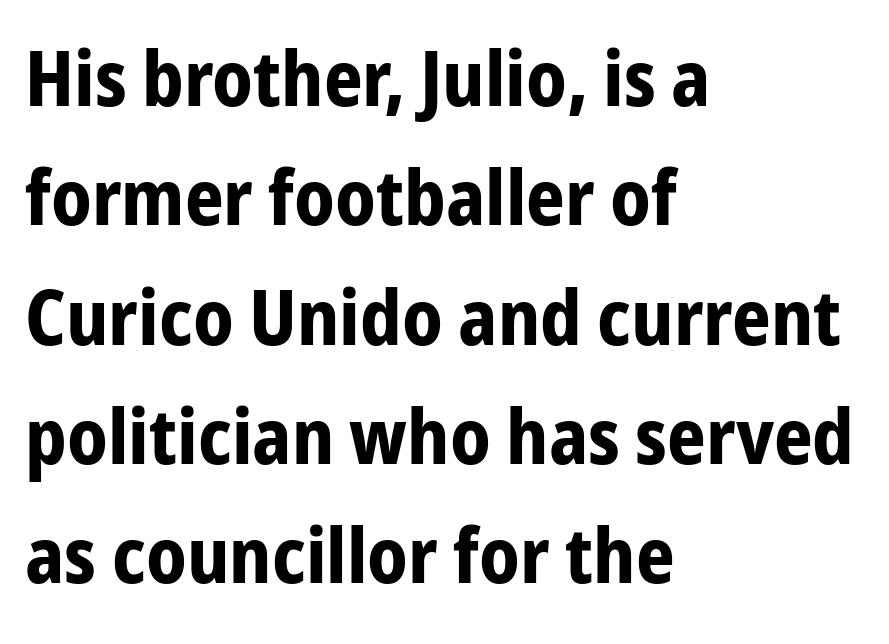
The image shows 76 px bold, condensed sans-serif type, upright; set left-aligned, normal line spacing (1.57x), normal letter spacing, not underlined; low stroke contrast and a medium x-height.
